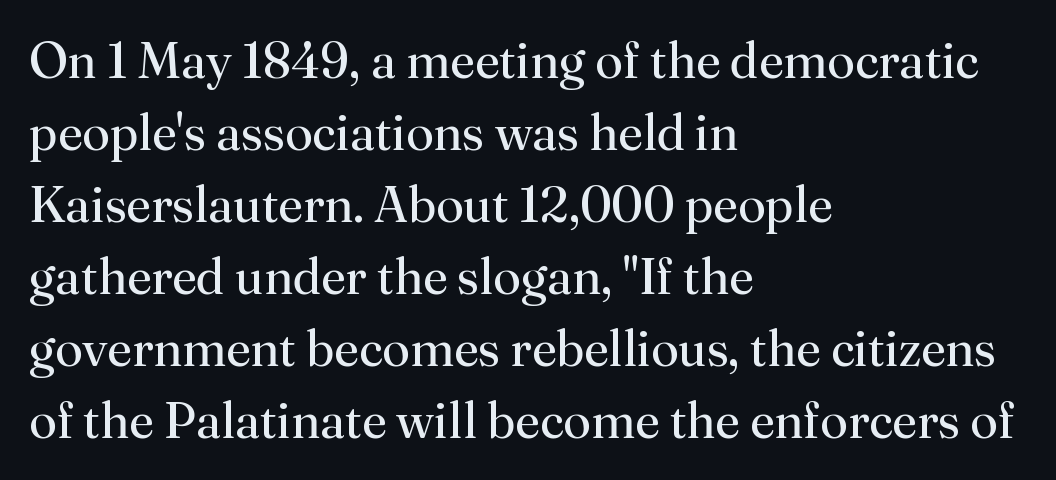
Q: Is the text bold? A: No.
Q: Is the text italic (slanted)? A: No, it is upright.
Q: Is the typeface a serif or a sans-serif typeface? A: Serif.
Q: Is the text underlined? A: No.
Q: How is the paragraph aligned? A: Left-aligned.
Q: Is the spacing between letters normal or unusually wide? A: Normal.
Q: Is the spacing between lines tight, normal or loose? A: Normal.
Q: Width (condensed, normal, or wide)? A: Normal.
Q: Stroke contrast? A: Medium.
Q: x-height? A: Small.
Q: Monospaced? A: No.
